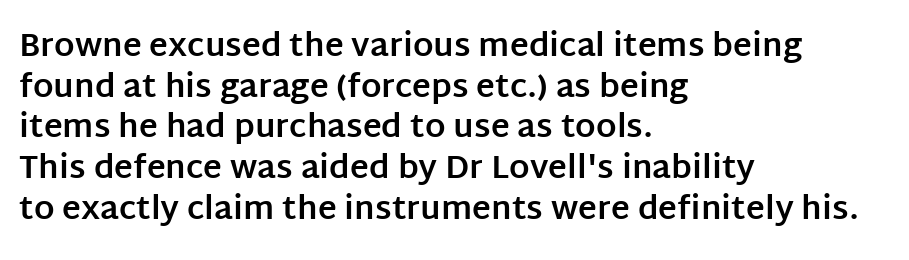
The glyphs in this specimen are sans serif. The line texture is even and compact thanks to regular tracking. Each letter keeps its own natural width here, so spacing adapts to shape. The zone under the glyphs is completely vacant. Horizontal alignment here is leftward, the default for most running prose.
